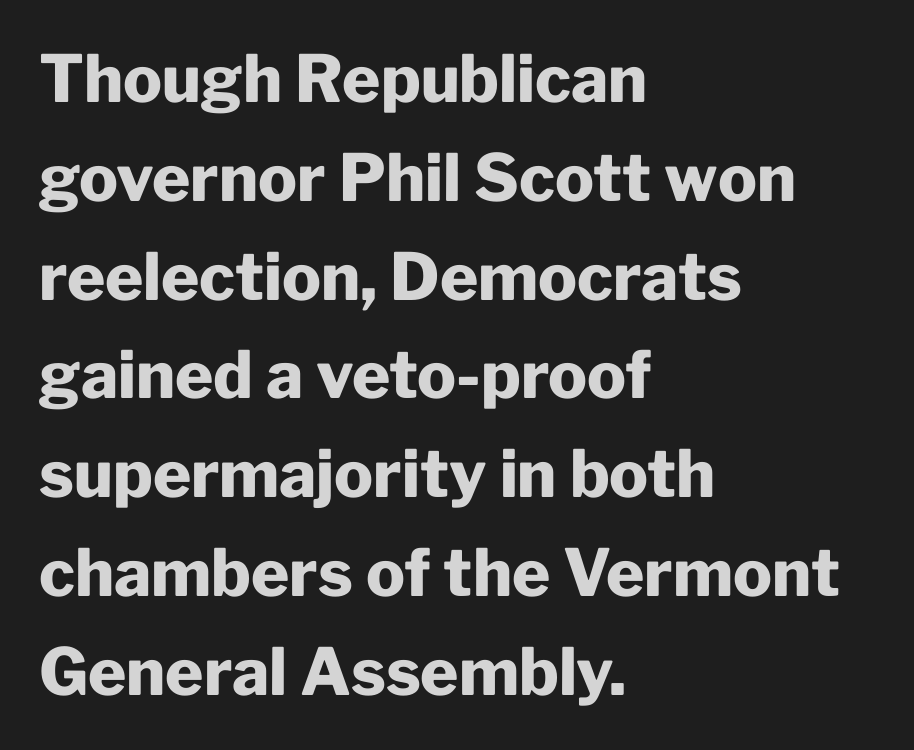
Character widths vary here, with narrow letters taking less room than wide ones. The passage is arranged the way most books set body copy — flush left. The passage shown is not underscored anywhere. The line texture is even and compact thanks to regular tracking.
